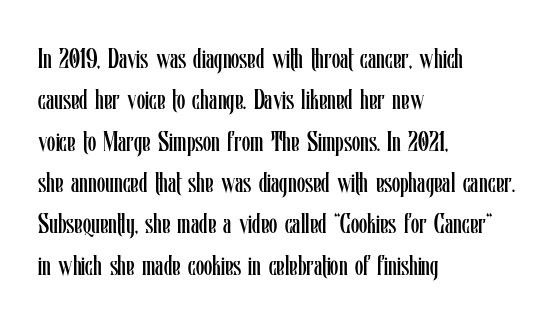
Q: Is the text bold? A: No.
Q: Is the text italic (slanted)? A: No, it is upright.
Q: Is the text underlined? A: No.
Q: How is the paragraph aligned? A: Left-aligned.
Q: Is the spacing between letters normal or unusually wide? A: Normal.
Q: Is the spacing between lines tight, normal or loose? A: Normal.
